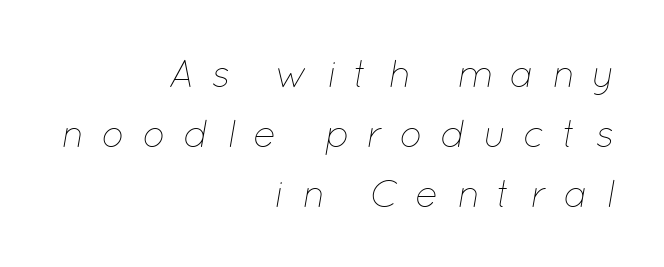
{"italic": "yes", "lean": "right", "slant_degrees": 12, "bold": "no", "weight": "thin", "width": "normal", "stroke_contrast": "low", "x_height": "medium", "monospaced": "no", "underline": "no", "align": "right", "line_spacing": "normal", "line_spacing_ratio": 1.58, "letter_spacing": "wide", "letter_spacing_em": 0.46, "glyph_px": 38}
